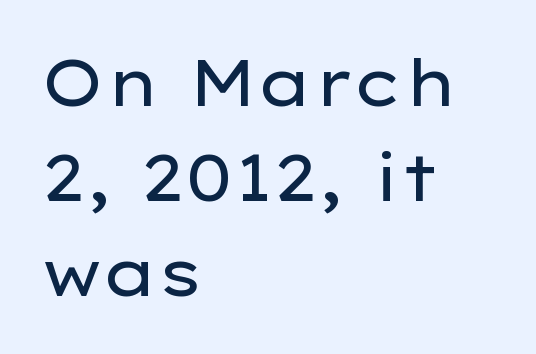
The image shows 65 px regular-weight, wide sans-serif type, upright; set left-aligned, normal line spacing (1.46x), normal letter spacing, not underlined; low stroke contrast and a medium x-height.
